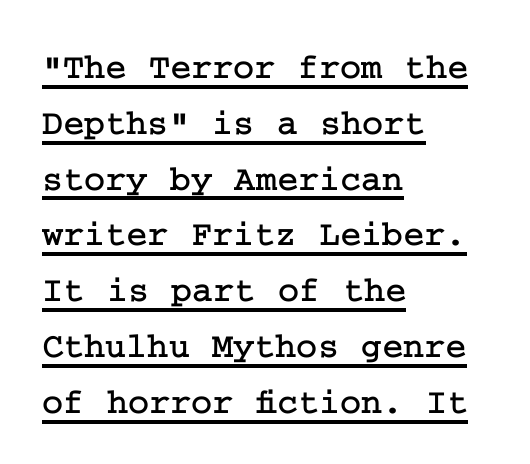
The image shows 36 px serif type, upright; set left-aligned, normal line spacing (1.55x), normal letter spacing, underlined; low stroke contrast and a medium x-height.
